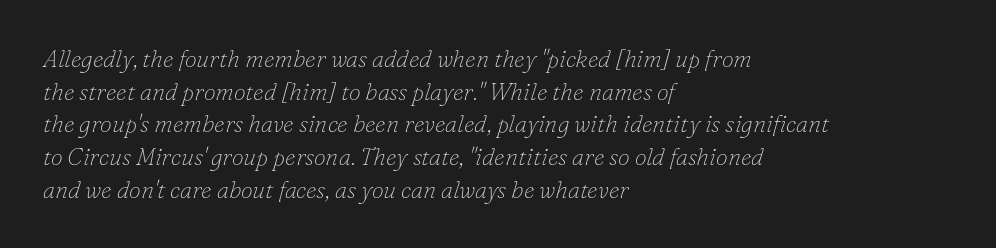
A student would call this left alignment; a typographer would say flush left, rag right. Short note: letters normally spaced. The strokes carry an ordinary text weight at most. Beneath every word, the page is bare. The block of text has a typical density, with ordinary space between rows.
